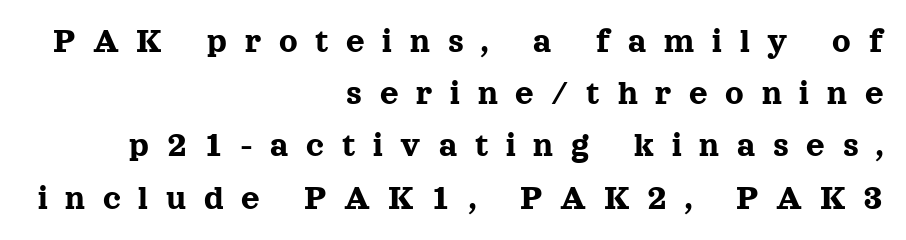
Are there feet on the stems? There are — it's a serif. The zone under the glyphs is completely vacant. You could not count columns in this text — the font is proportionally spaced. Compared with typical paragraphs, the rows here are spaced about the same. The line texture is sparse and dotted thanks to wide tracking.
